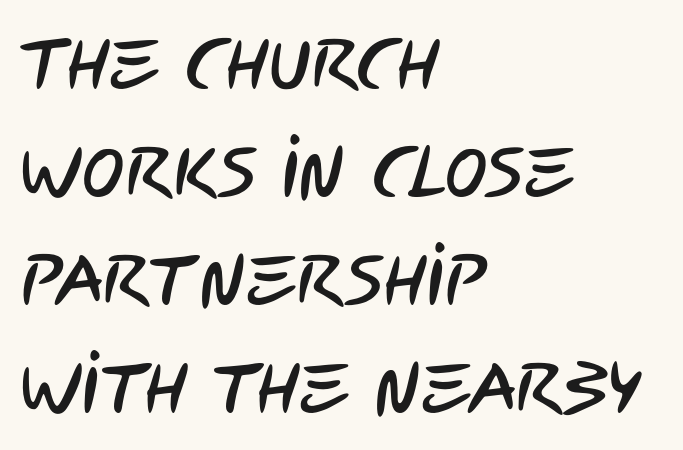
{"serif": "no", "width": "condensed", "stroke_contrast": "low", "x_height": "large", "monospaced": "no", "underline": "no", "align": "left", "line_spacing": "normal", "line_spacing_ratio": 1.52, "letter_spacing": "normal", "letter_spacing_em": 0.0, "glyph_px": 71}
